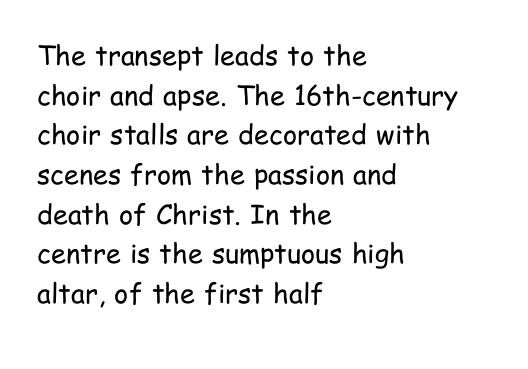
Q: Is the text bold? A: No.
Q: Is the text italic (slanted)? A: No, it is upright.
Q: Is the text underlined? A: No.
Q: How is the paragraph aligned? A: Left-aligned.
Q: Is the spacing between letters normal or unusually wide? A: Normal.
Q: Is the spacing between lines tight, normal or loose? A: Normal.
